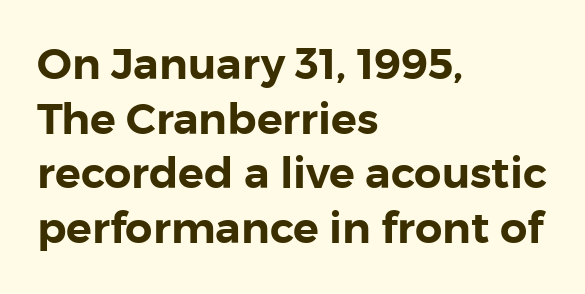
The image shows 43 px sans-serif type, upright; set left-aligned, normal line spacing (1.27x), normal letter spacing, not underlined; low stroke contrast and a medium x-height.
